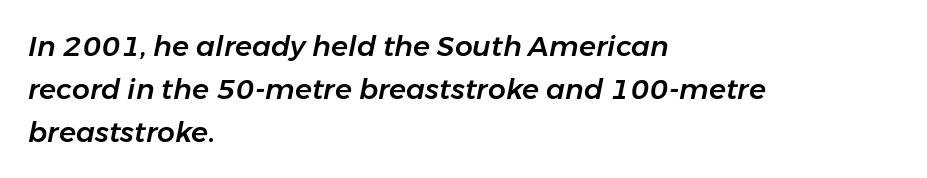
Q: Is the text italic (slanted)? A: Yes, it leans right by about 11 degrees.
Q: Is the text underlined? A: No.
Q: How is the paragraph aligned? A: Left-aligned.
Q: Is the spacing between letters normal or unusually wide? A: Normal.
Q: Is the spacing between lines tight, normal or loose? A: Normal.
Q: Width (condensed, normal, or wide)? A: Normal.
Q: Stroke contrast? A: Low.
Q: x-height? A: Medium.
Q: Monospaced? A: No.
